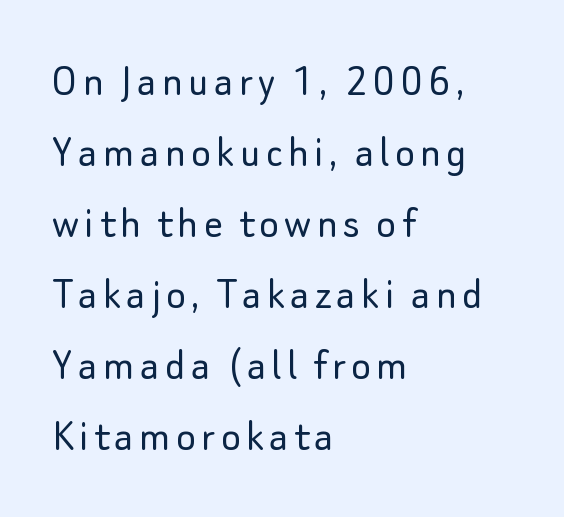
The image shows 47 px light sans-serif type, upright; set left-aligned, normal line spacing (1.51x), not underlined; low stroke contrast and a small x-height.
